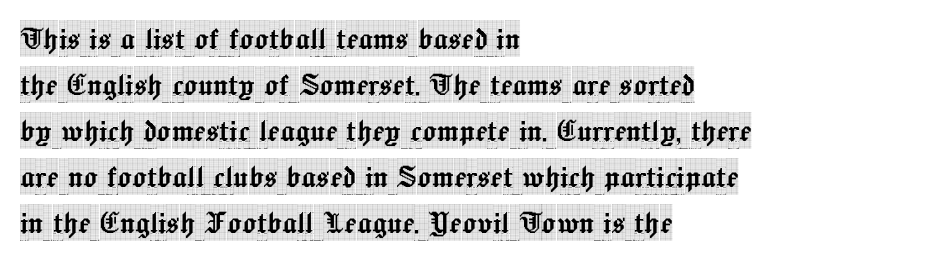
Q: Is the text italic (slanted)? A: No, it is upright.
Q: Is the typeface a serif or a sans-serif typeface? A: Serif.
Q: Is the text underlined? A: No.
Q: How is the paragraph aligned? A: Left-aligned.
Q: Is the spacing between letters normal or unusually wide? A: Normal.
Q: Is the spacing between lines tight, normal or loose? A: Normal.
Q: Width (condensed, normal, or wide)? A: Condensed.
Q: x-height? A: Large.
Q: Monospaced? A: No.
